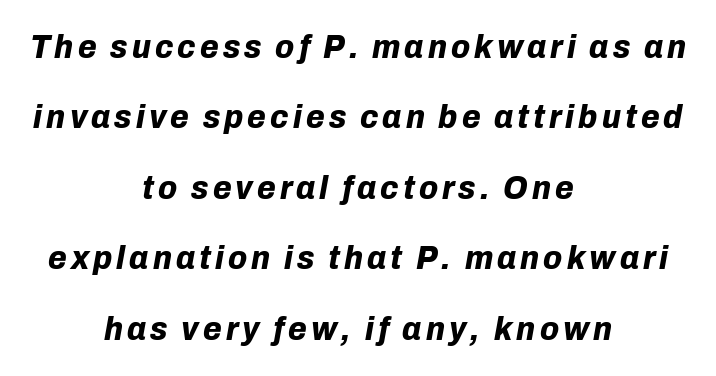
Whoever set this chose breathing room over compactness in the vertical rhythm. Note the varied advance widths — an 'i' is clearly narrower than an 'm'. The letters are slanted; this is an italic face. Descenders are the only things crossing below the line.
